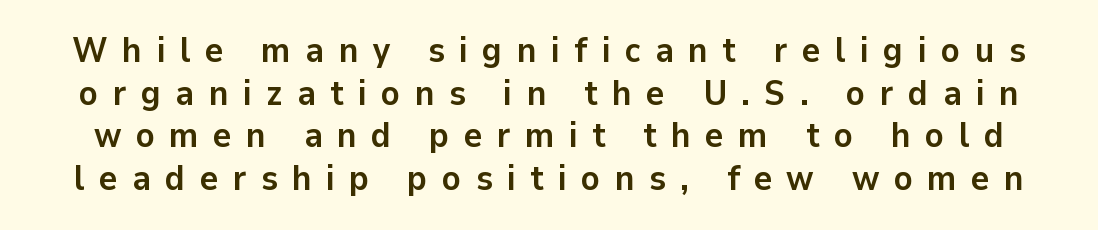
Q: Is the text bold? A: Yes.
Q: Is the text italic (slanted)? A: No, it is upright.
Q: Is the typeface a serif or a sans-serif typeface? A: Sans-serif.
Q: Is the text underlined? A: No.
Q: Is the spacing between letters normal or unusually wide? A: Unusually wide.
Q: Width (condensed, normal, or wide)? A: Normal.
Q: Stroke contrast? A: Low.
Q: x-height? A: Medium.
Q: Monospaced? A: No.
